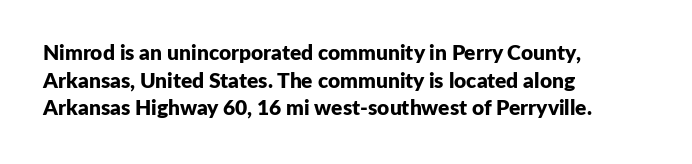
Q: Is the text bold? A: Yes.
Q: Is the text italic (slanted)? A: No, it is upright.
Q: Is the text underlined? A: No.
Q: How is the paragraph aligned? A: Left-aligned.
Q: Is the spacing between letters normal or unusually wide? A: Normal.
Q: Is the spacing between lines tight, normal or loose? A: Normal.
